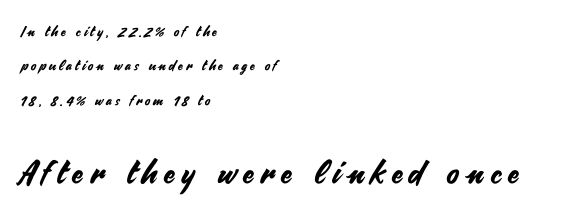
Q: Is the text italic (slanted)? A: Yes.
Q: Is the typeface a serif or a sans-serif typeface? A: Sans-serif.
Q: Is the text underlined? A: No.
Q: How is the paragraph aligned? A: Left-aligned.
Q: Is the spacing between letters normal or unusually wide? A: Unusually wide.
Q: Is the spacing between lines tight, normal or loose? A: Loose.
Q: Which block of text is set in a larger size, the first (top) or the second (bottom)? A: The second (bottom) one.
Q: Width (condensed, normal, or wide)? A: Normal.
Q: Stroke contrast? A: Medium.
Q: x-height? A: Small.
Q: Monospaced? A: No.
